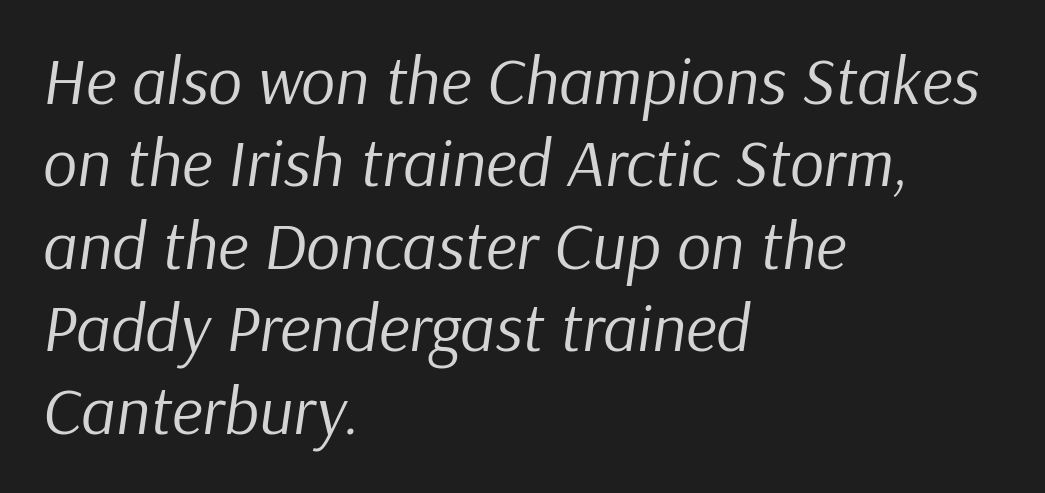
The image shows 67 px regular-weight type, italic (leaning right); set left-aligned, line spacing 1.23x, normal letter spacing, not underlined; low stroke contrast and a medium x-height.
